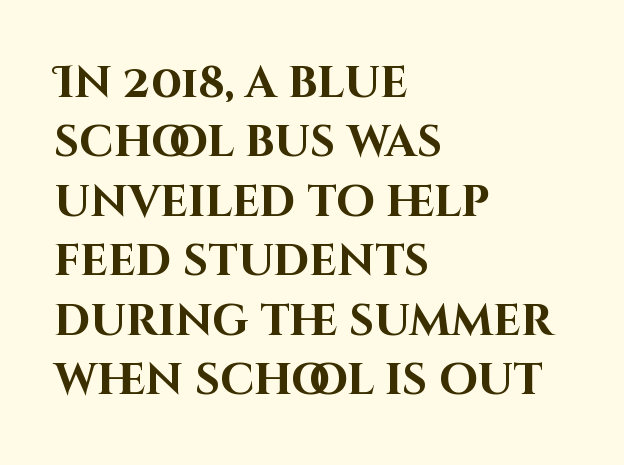
{"serif": "no", "italic": "no", "bold": "yes", "weight": "bold", "width": "normal", "stroke_contrast": "high", "x_height": "large", "monospaced": "no", "underline": "no", "align": "left", "line_spacing": "normal", "line_spacing_ratio": 1.35, "letter_spacing": "normal", "letter_spacing_em": 0.0, "glyph_px": 44}
